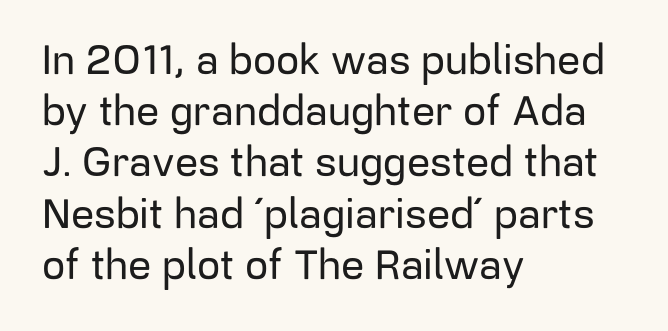
The passage shown is typed in a proportional face where columns would drift. Font category for this specimen: sans-serif. Compared with typical body copy, the letter spacing here is the same. Notice how the stems are strictly vertical — no italics here.
